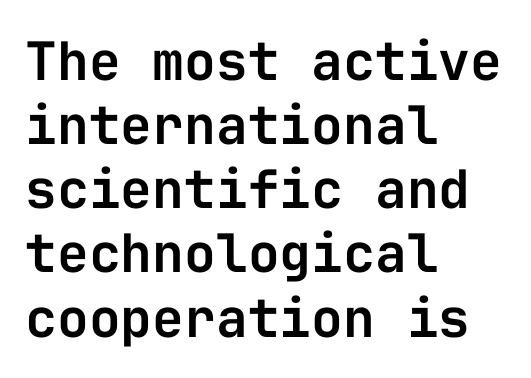
{"serif": "no", "italic": "no", "width": "normal", "stroke_contrast": "low", "x_height": "medium", "monospaced": "yes", "underline": "no", "align": "left", "line_spacing_ratio": 1.21, "letter_spacing": "normal", "letter_spacing_em": 0.0, "glyph_px": 53}
